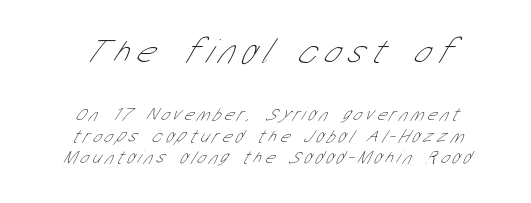
Q: Is the text bold? A: No.
Q: Is the typeface a serif or a sans-serif typeface? A: Sans-serif.
Q: Is the text underlined? A: No.
Q: How is the paragraph aligned? A: Centered.
Q: Is the spacing between letters normal or unusually wide? A: Unusually wide.
Q: Which block of text is set in a larger size, the first (top) or the second (bottom)? A: The first (top) one.
Q: Width (condensed, normal, or wide)? A: Condensed.
Q: Stroke contrast? A: Low.
Q: x-height? A: Medium.
Q: Monospaced? A: No.
